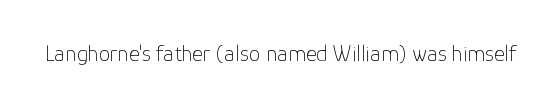
The image shows 23 px text type, upright; set normal letter spacing, not underlined.
